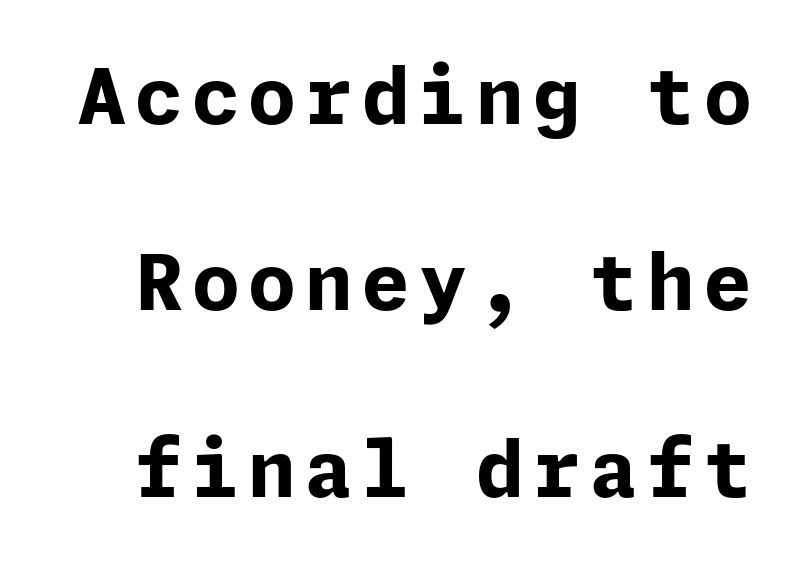
Is this a sans? Yes — the strokes have no serifs. Horizontal bands of white between lines are thick stripes. Caption: bold face, heavy strokes. Tall strokes in this sample are plumb rather than angled.
